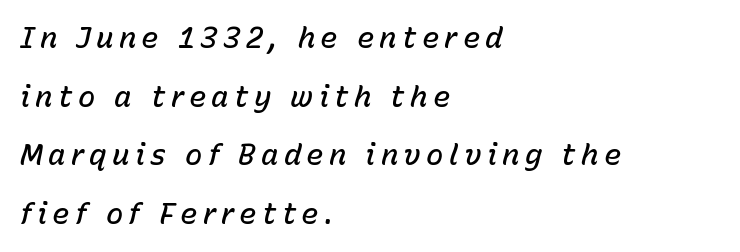
The image shows 29 px semibold type, italic (leaning right); set left-aligned, loose line spacing (2.02x), not underlined; low stroke contrast and a medium x-height.
